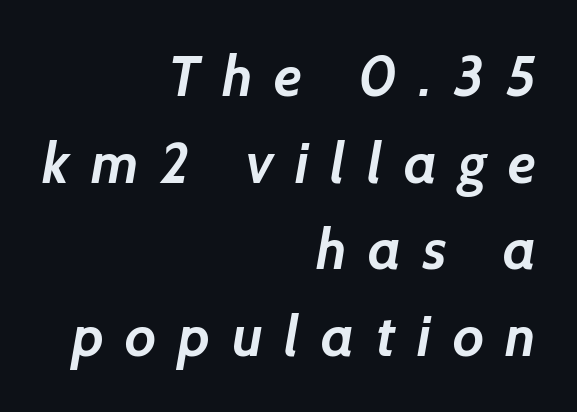
Rows of type keep a routine distance in the vertical direction. The typesetting leans heavy: a genuine bold. Nothing sits at the stroke ends, so this counts as sans-serif. Underline: absent. These lines have a slow, spaced-out rhythm from letter to letter.
